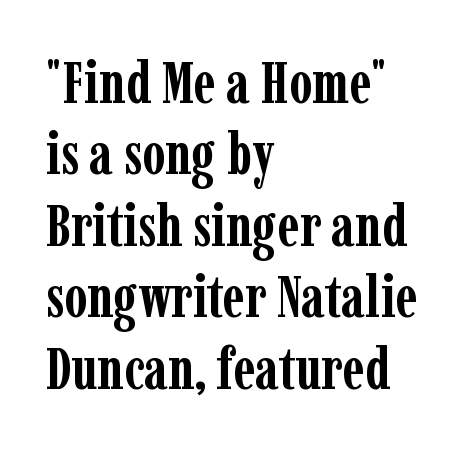
{"serif": "yes", "italic": "no", "bold": "yes", "weight": "semibold", "width": "condensed", "stroke_contrast": "low", "x_height": "medium", "monospaced": "no", "underline": "no", "align": "left", "line_spacing_ratio": 1.21, "letter_spacing": "normal", "letter_spacing_em": 0.0, "glyph_px": 59}
